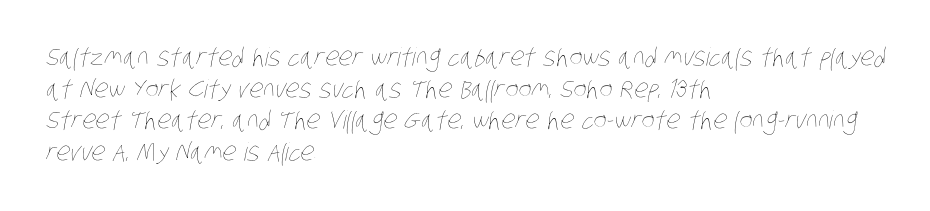
Q: Is the text bold? A: No.
Q: Is the text underlined? A: No.
Q: How is the paragraph aligned? A: Left-aligned.
Q: Is the spacing between letters normal or unusually wide? A: Normal.
Q: Is the spacing between lines tight, normal or loose? A: Normal.
